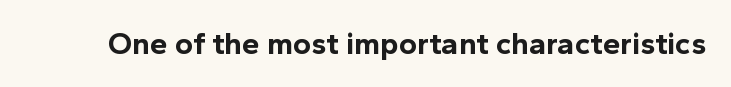
{"serif": "no", "italic": "no", "bold": "yes", "weight": "bold", "width": "normal", "x_height": "medium", "monospaced": "no", "underline": "no", "letter_spacing": "normal", "letter_spacing_em": 0.0, "glyph_px": 31}
